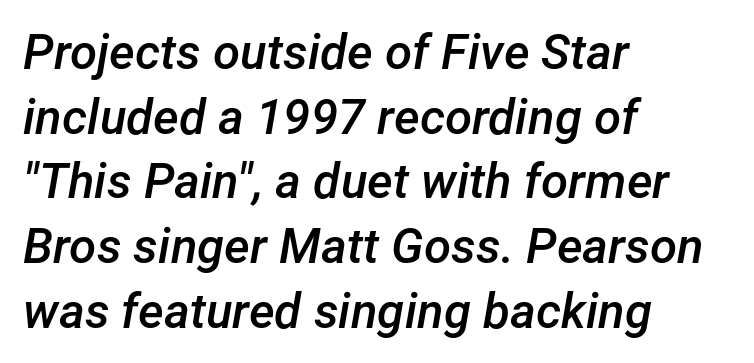
Letter spacing: default. The space between consecutive lines is moderate. Rendered with sloped, italic letterforms. Note the varied advance widths — an 'i' is clearly narrower than an 'm'.
